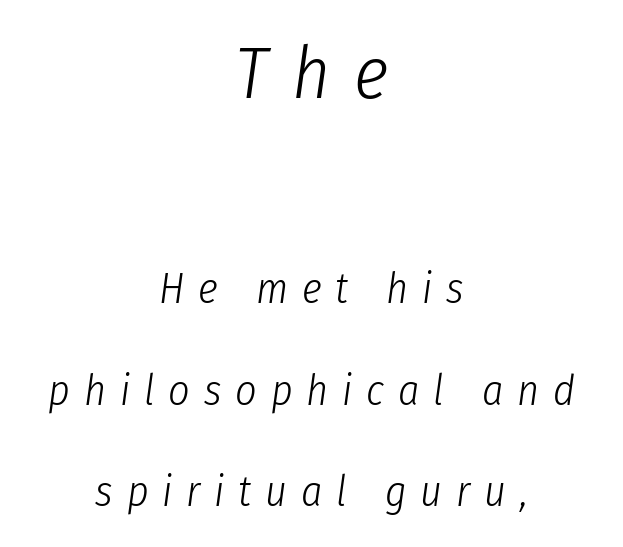
The glyphs are unaccompanied by any horizontal stroke below them. You get the large type first, then a drop to smaller type. Character widths vary here, with narrow letters taking less room than wide ones. Stroke mass is kept to a normal reading level or below. Rows of type keep a wide berth in the vertical direction.
